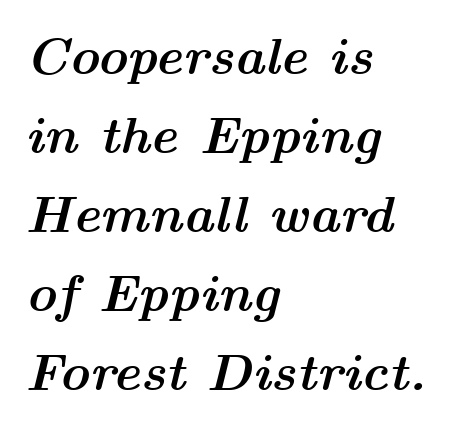
Heft: maximum for text — a bold. Emphasis-style slanted type is in use. Typeset ragged right — the left edge is the straight one. Varying glyph widths throughout — classic text-font behaviour.
